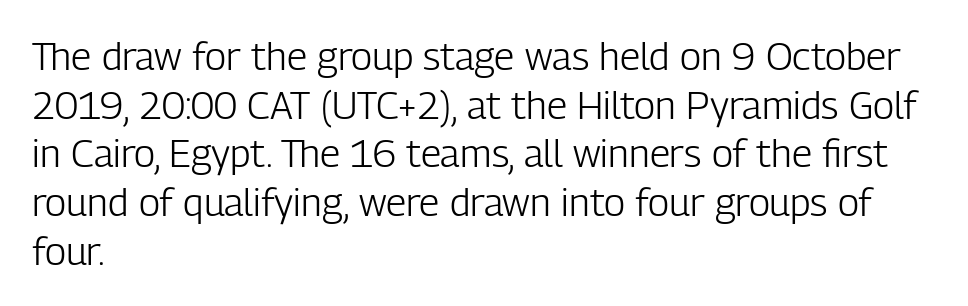
The image shows 39 px light, condensed sans-serif type, upright; set left-aligned, normal line spacing (1.25x), normal letter spacing, not underlined; low stroke contrast and a medium x-height.
